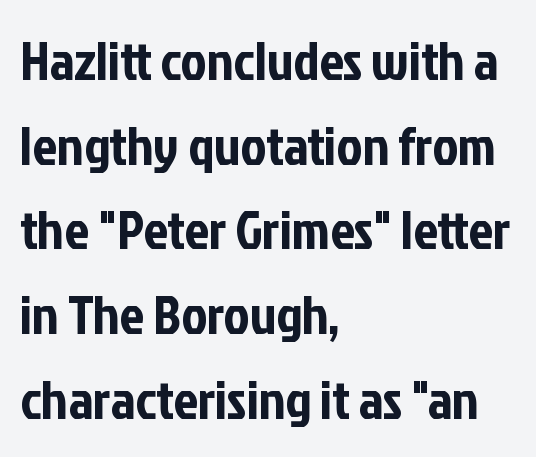
Check under the words: just untouched page. The type is set solid horizontally, with unmodified tracking. Every stem runs plumb, perpendicular to the baseline. This sample has the flowing, uneven cadence of proportional lettering.
